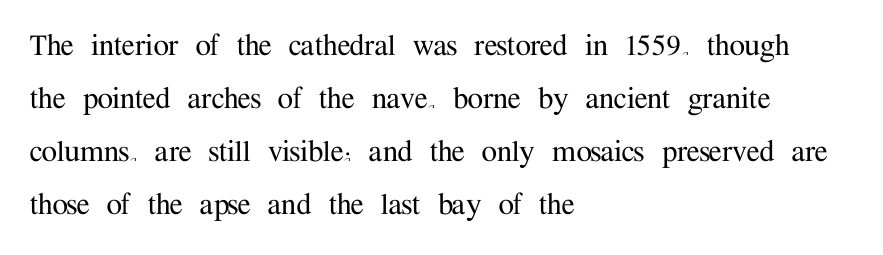
The image shows 35 px serif type, upright; set left-aligned, normal line spacing (1.51x), normal letter spacing, not underlined; medium stroke contrast and a medium x-height.
